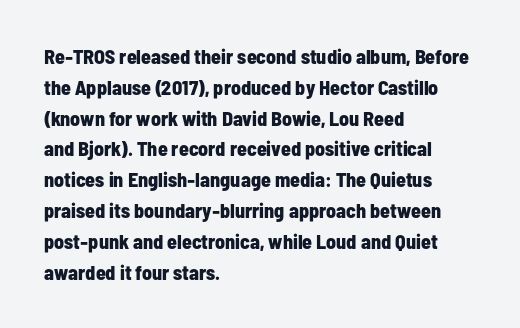
Q: Is the text bold? A: Yes.
Q: Is the text italic (slanted)? A: No, it is upright.
Q: Is the text underlined? A: No.
Q: How is the paragraph aligned? A: Left-aligned.
Q: Is the spacing between letters normal or unusually wide? A: Normal.
Q: Is the spacing between lines tight, normal or loose? A: Normal.
